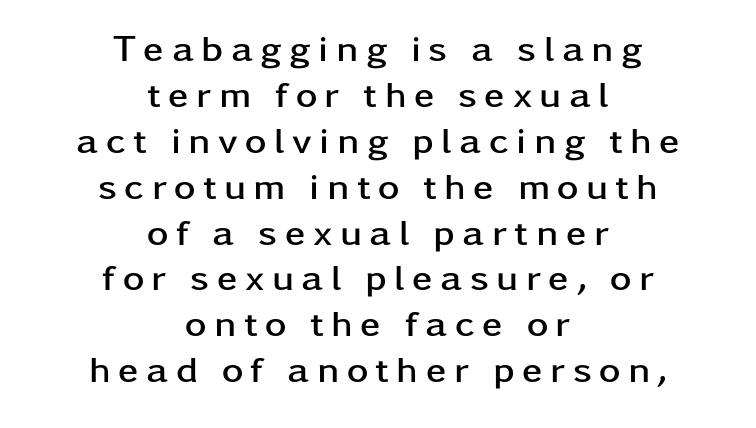
Q: Is the text bold? A: Yes.
Q: Is the text italic (slanted)? A: No, it is upright.
Q: Is the typeface a serif or a sans-serif typeface? A: Sans-serif.
Q: Is the text underlined? A: No.
Q: How is the paragraph aligned? A: Centered.
Q: Is the spacing between letters normal or unusually wide? A: Unusually wide.
Q: Width (condensed, normal, or wide)? A: Wide.
Q: Stroke contrast? A: Low.
Q: x-height? A: Medium.
Q: Monospaced? A: No.
